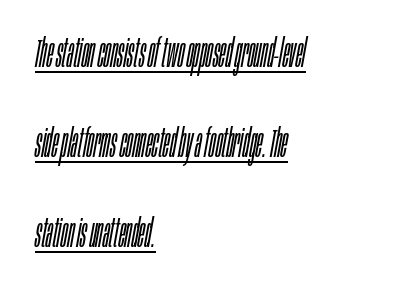
The image shows 40 px light, condensed type, italic (leaning right); set left-aligned, loose line spacing (2.25x), normal letter spacing, underlined; low stroke contrast and a large x-height.
